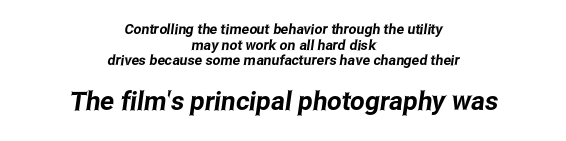
This rendering uses center alignment, leaving both contours irregular but symmetric. The block sitting lower on the canvas is the one with enlarged characters. The letters sit at their default tracking, neither squeezed nor spread. In terms of leading, this rendering errs on the cramped side. Only glyphs here, with clear space below each row.
